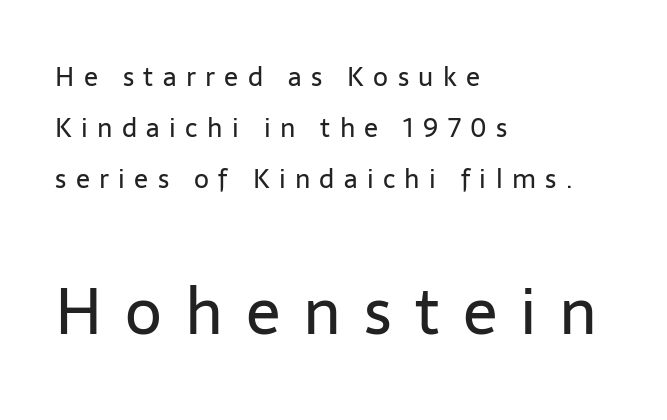
Typographically, this falls in the sans-serif category. Vertically, the passage feels expansive, rows floating well apart. Vertical stems look standard width or narrower in stroke. The rendering uses natural spacing where letterforms have individual widths.
